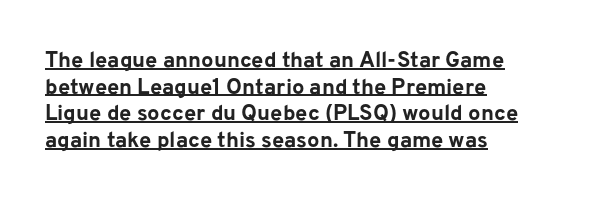
{"italic": "no", "bold": "yes", "underline": "yes", "align": "left", "line_spacing_ratio": 1.21, "letter_spacing": "normal", "letter_spacing_em": 0.0, "glyph_px": 22}
